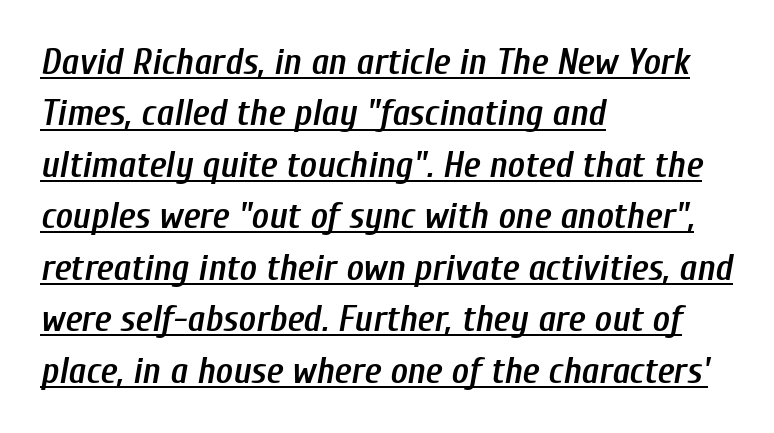
The image shows 37 px semibold, condensed type, italic (leaning right); set left-aligned, normal line spacing (1.39x), normal letter spacing, underlined; low stroke contrast and a medium x-height.
